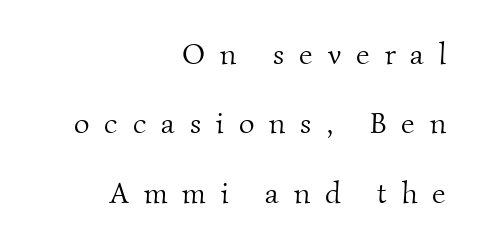
Does the copy run flush right? Yes — the right margin is perfectly even. Here the designer chose a conventional face with non-uniform glyph widths. The passage shown stacks its lines with a broad gap. The letterforms stand isolated, each surrounded by extra space.
